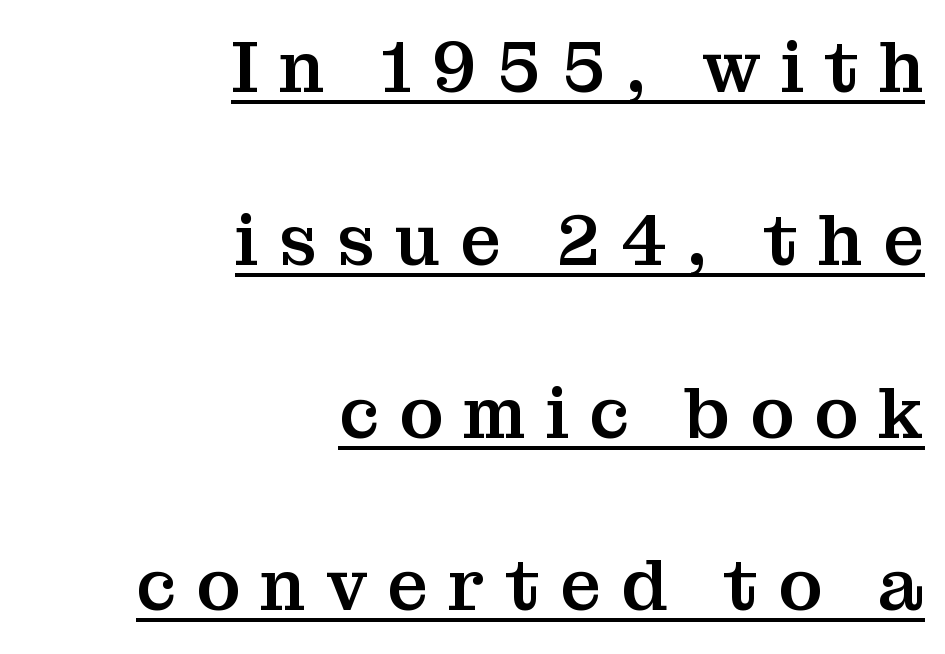
Q: Is the text italic (slanted)? A: No, it is upright.
Q: Is the typeface a serif or a sans-serif typeface? A: Serif.
Q: Is the text underlined? A: Yes.
Q: How is the paragraph aligned? A: Right-aligned.
Q: Is the spacing between letters normal or unusually wide? A: Unusually wide.
Q: Is the spacing between lines tight, normal or loose? A: Loose.
Q: Width (condensed, normal, or wide)? A: Normal.
Q: Stroke contrast? A: Medium.
Q: x-height? A: Medium.
Q: Monospaced? A: No.
